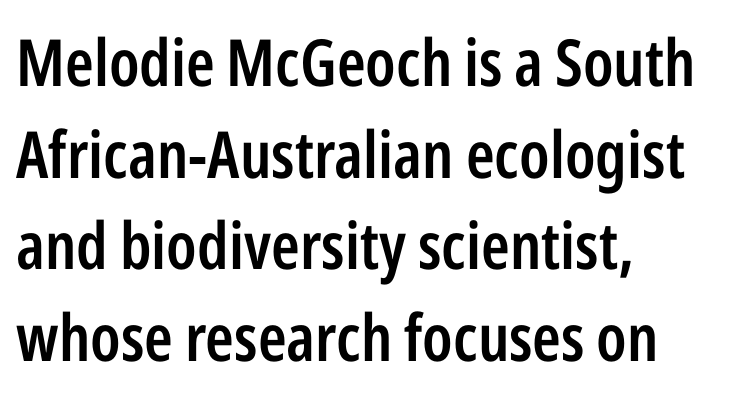
Every letter is mildly thick-stroked: semibold rather than bold. The face used here is proportionally spaced, like ordinary book or web type. Serif or sans? Sans — the stroke terminals are bare. Italic? Not at all — the glyphs are vertical. You could call the tracking neutral — neither tight nor loose.
